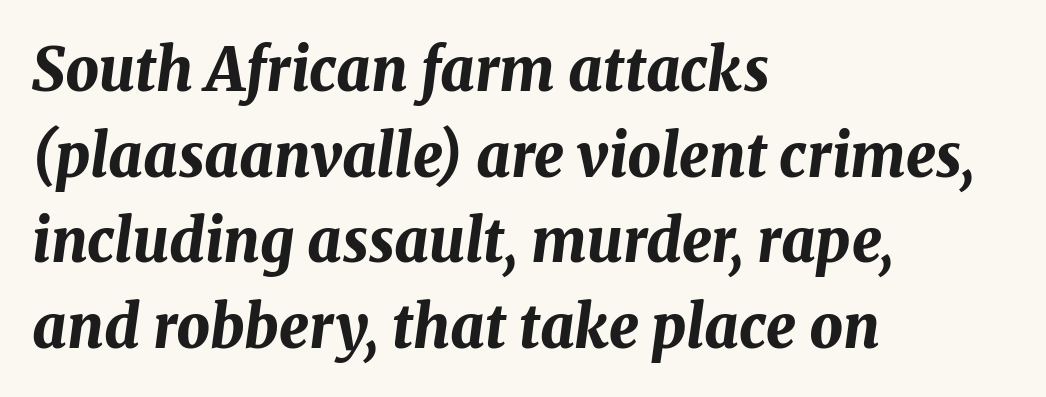
{"italic": "yes", "lean": "right", "slant_degrees": 8, "bold": "yes", "weight": "bold", "width": "normal", "stroke_contrast": "medium", "x_height": "medium", "monospaced": "no", "underline": "no", "align": "left", "line_spacing": "normal", "line_spacing_ratio": 1.45, "letter_spacing": "normal", "letter_spacing_em": 0.0, "glyph_px": 59}
